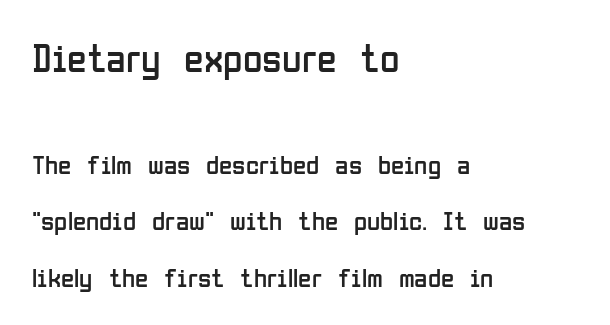
Q: Is the text bold? A: No.
Q: Is the text italic (slanted)? A: No, it is upright.
Q: Is the typeface a serif or a sans-serif typeface? A: Sans-serif.
Q: Is the text underlined? A: No.
Q: How is the paragraph aligned? A: Left-aligned.
Q: Is the spacing between letters normal or unusually wide? A: Normal.
Q: Is the spacing between lines tight, normal or loose? A: Loose.
Q: Which block of text is set in a larger size, the first (top) or the second (bottom)? A: The first (top) one.
Q: Width (condensed, normal, or wide)? A: Condensed.
Q: Stroke contrast? A: Low.
Q: x-height? A: Medium.
Q: Monospaced? A: No.
